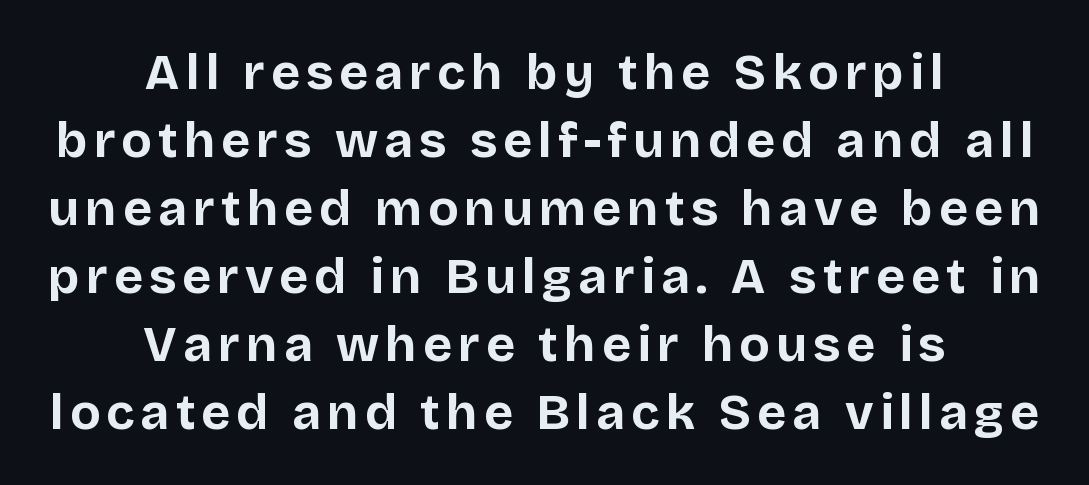
Q: Is the text bold? A: Yes.
Q: Is the text italic (slanted)? A: No, it is upright.
Q: Is the typeface a serif or a sans-serif typeface? A: Sans-serif.
Q: Is the text underlined? A: No.
Q: How is the paragraph aligned? A: Centered.
Q: Is the spacing between lines tight, normal or loose? A: Normal.
Q: Width (condensed, normal, or wide)? A: Normal.
Q: Stroke contrast? A: Low.
Q: x-height? A: Large.
Q: Monospaced? A: No.
